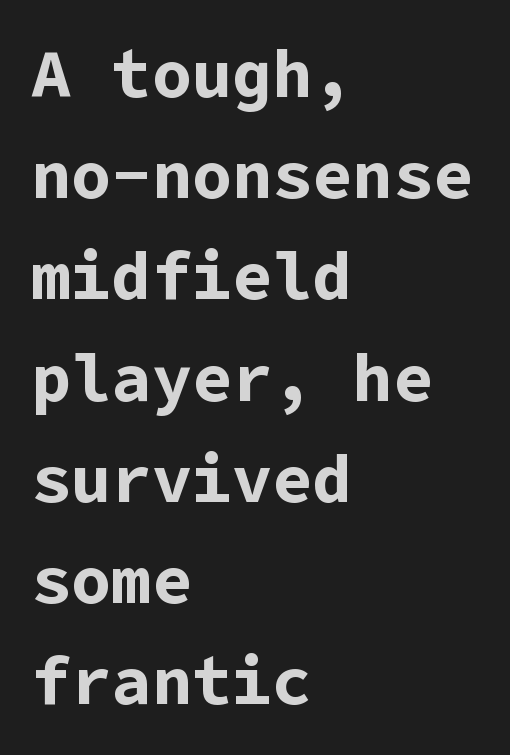
Q: Is the text bold? A: Yes.
Q: Is the text italic (slanted)? A: No, it is upright.
Q: Is the typeface a serif or a sans-serif typeface? A: Sans-serif.
Q: Is the text underlined? A: No.
Q: How is the paragraph aligned? A: Left-aligned.
Q: Is the spacing between letters normal or unusually wide? A: Normal.
Q: Is the spacing between lines tight, normal or loose? A: Normal.
Q: Width (condensed, normal, or wide)? A: Normal.
Q: Stroke contrast? A: Low.
Q: x-height? A: Medium.
